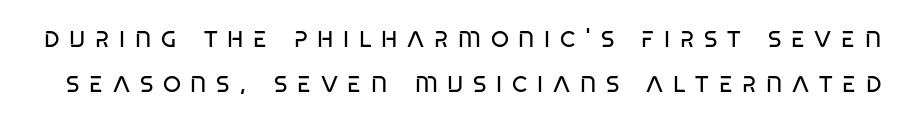
{"italic": "no", "bold": "no", "underline": "no", "line_spacing": "loose", "line_spacing_ratio": 1.96, "letter_spacing": "wide", "letter_spacing_em": 0.42, "glyph_px": 23}
